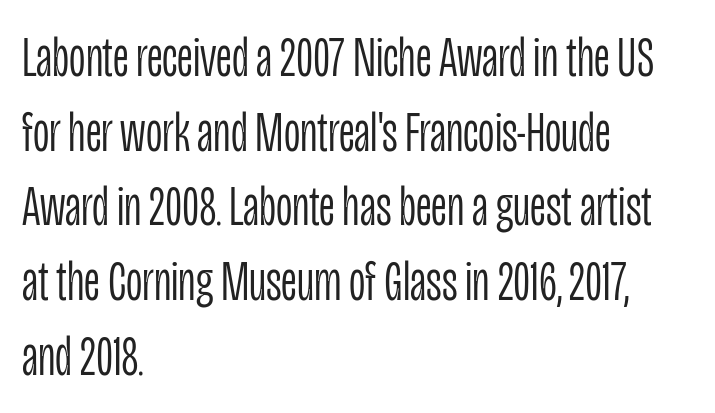
Grotesque or geometric, the face here clearly has no serifs. These lines keep a tight, regular rhythm from letter to letter. Vertical stems look standard width or narrower in stroke. The gap between lines stays unmarked. The lines sit at an ordinary, default distance from one another.
